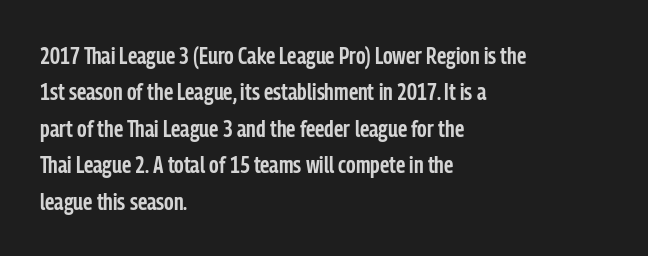
{"italic": "no", "bold": "semi", "underline": "no", "align": "left", "line_spacing": "normal", "line_spacing_ratio": 1.52, "letter_spacing": "normal", "letter_spacing_em": 0.0, "glyph_px": 24}
